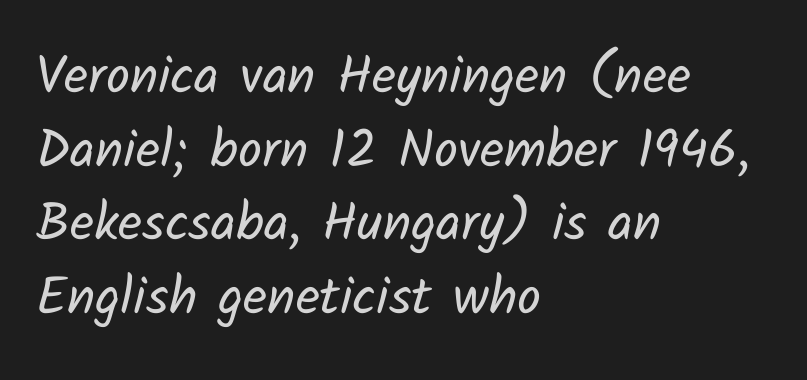
{"serif": "no", "bold": "no", "weight": "regular", "width": "normal", "stroke_contrast": "low", "x_height": "medium", "monospaced": "no", "underline": "no", "align": "left", "line_spacing": "normal", "line_spacing_ratio": 1.39, "letter_spacing": "normal", "letter_spacing_em": 0.0, "glyph_px": 53}
